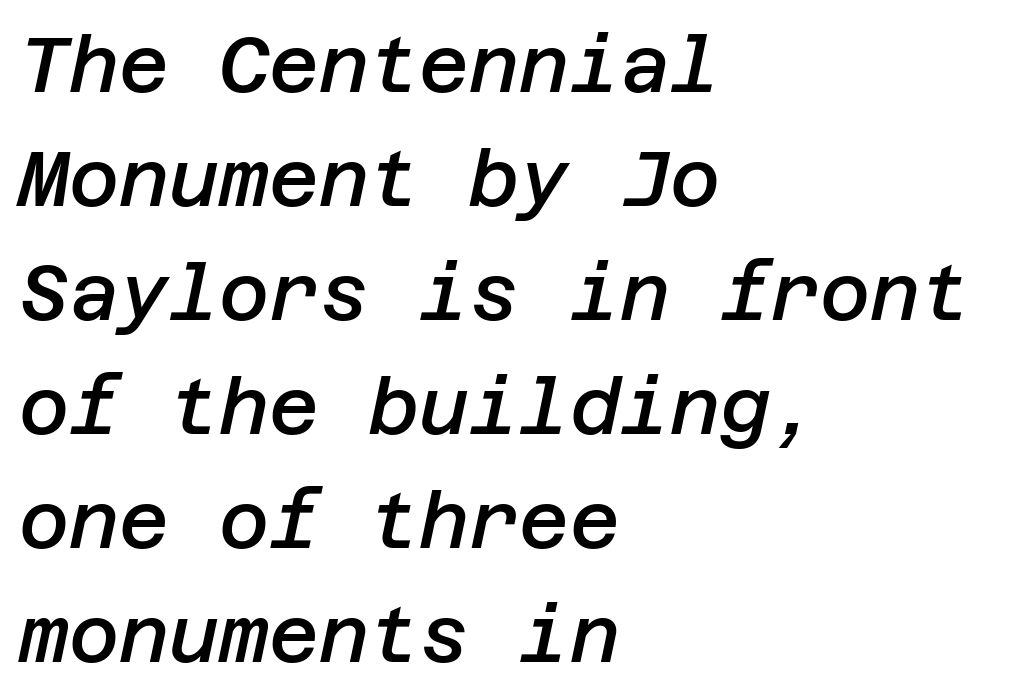
Q: Is the text bold? A: Semi-bold.
Q: Is the text italic (slanted)? A: Yes, it leans right by about 12 degrees.
Q: Is the text underlined? A: No.
Q: How is the paragraph aligned? A: Left-aligned.
Q: Is the spacing between letters normal or unusually wide? A: Normal.
Q: Is the spacing between lines tight, normal or loose? A: Normal.
Q: Width (condensed, normal, or wide)? A: Normal.
Q: Stroke contrast? A: Low.
Q: x-height? A: Large.
